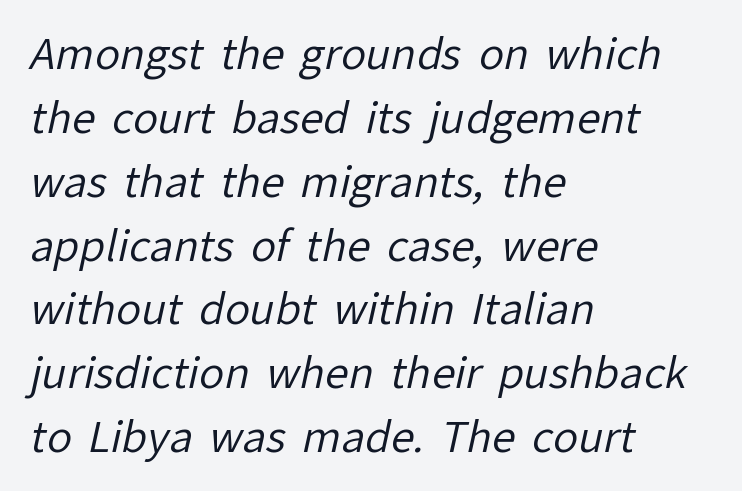
Q: Is the text bold? A: No.
Q: Is the typeface a serif or a sans-serif typeface? A: Sans-serif.
Q: Is the text underlined? A: No.
Q: How is the paragraph aligned? A: Left-aligned.
Q: Is the spacing between letters normal or unusually wide? A: Normal.
Q: Is the spacing between lines tight, normal or loose? A: Normal.
Q: Width (condensed, normal, or wide)? A: Normal.
Q: Stroke contrast? A: Low.
Q: x-height? A: Medium.
Q: Monospaced? A: No.
